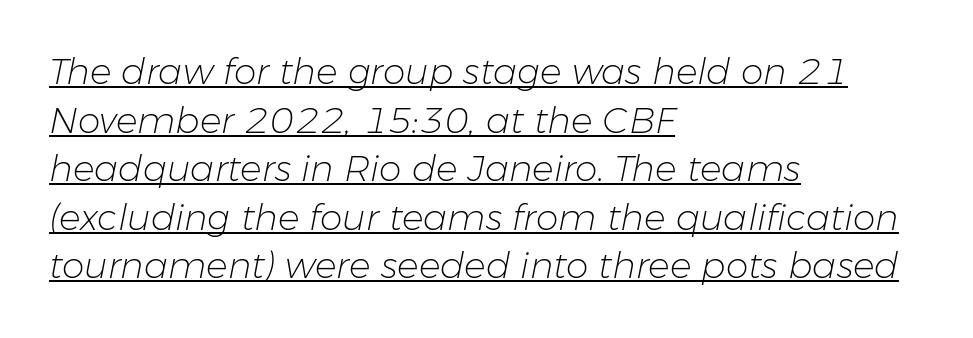
Q: Is the text bold? A: No.
Q: Is the text italic (slanted)? A: Yes, it leans right by about 11 degrees.
Q: Is the text underlined? A: Yes.
Q: How is the paragraph aligned? A: Left-aligned.
Q: Is the spacing between letters normal or unusually wide? A: Normal.
Q: Is the spacing between lines tight, normal or loose? A: Normal.
Q: Width (condensed, normal, or wide)? A: Normal.
Q: Stroke contrast? A: Low.
Q: x-height? A: Medium.
Q: Monospaced? A: No.
